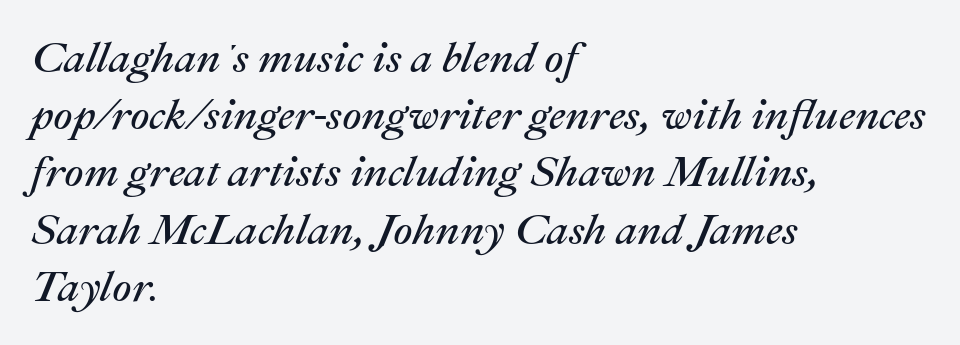
{"italic": "yes", "lean": "right", "slant_degrees": 22, "bold": "no", "weight": "regular", "width": "normal", "stroke_contrast": "medium", "x_height": "medium", "monospaced": "no", "underline": "no", "align": "left", "line_spacing": "normal", "line_spacing_ratio": 1.33, "letter_spacing": "normal", "letter_spacing_em": 0.0, "glyph_px": 43}
